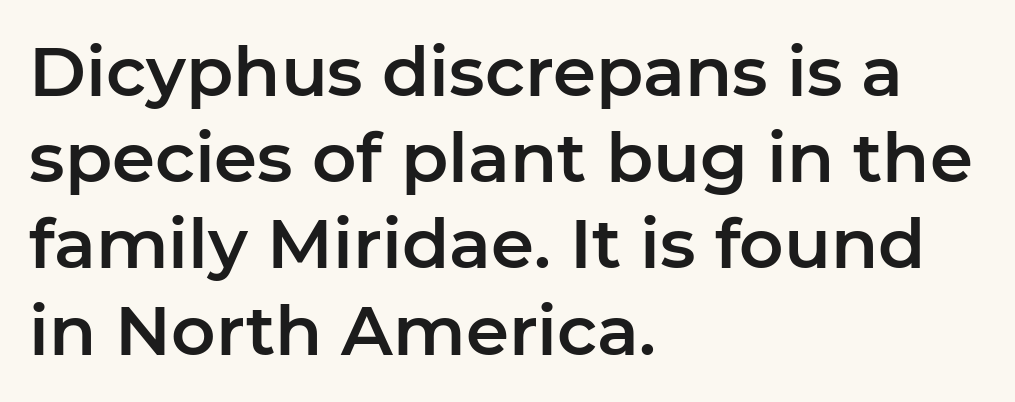
The image shows 69 px sans-serif type, upright; set left-aligned, normal line spacing (1.25x), normal letter spacing, not underlined; low stroke contrast and a medium x-height.
